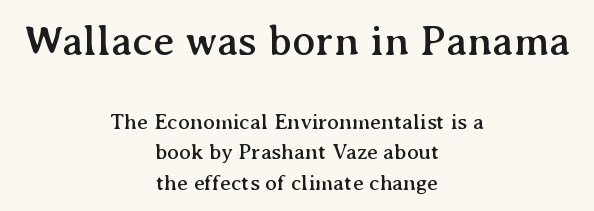
Q: Is the text italic (slanted)? A: No, it is upright.
Q: Is the typeface a serif or a sans-serif typeface? A: Serif.
Q: Is the text underlined? A: No.
Q: How is the paragraph aligned? A: Centered.
Q: Is the spacing between letters normal or unusually wide? A: Normal.
Q: Is the spacing between lines tight, normal or loose? A: Normal.
Q: Which block of text is set in a larger size, the first (top) or the second (bottom)? A: The first (top) one.
Q: Width (condensed, normal, or wide)? A: Normal.
Q: Stroke contrast? A: Medium.
Q: x-height? A: Medium.
Q: Monospaced? A: No.
